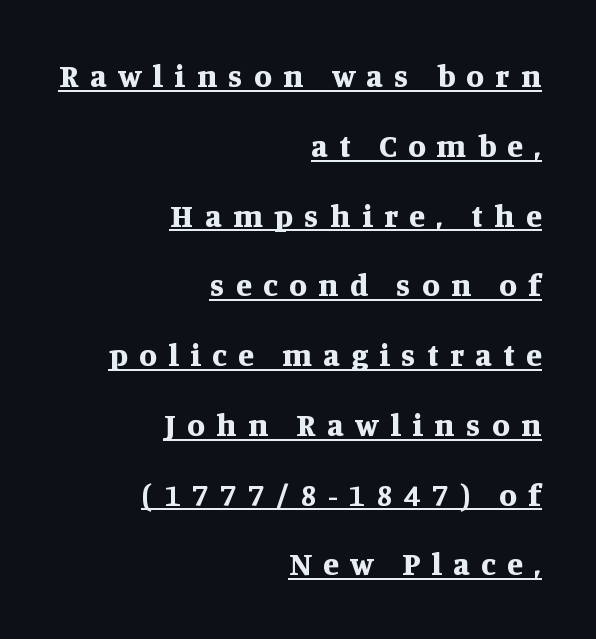
{"serif": "yes", "italic": "no", "bold": "yes", "weight": "bold", "width": "normal", "stroke_contrast": "medium", "x_height": "large", "monospaced": "no", "underline": "yes", "align": "right", "line_spacing": "loose", "line_spacing_ratio": 2.18, "letter_spacing": "wide", "letter_spacing_em": 0.36, "glyph_px": 32}
